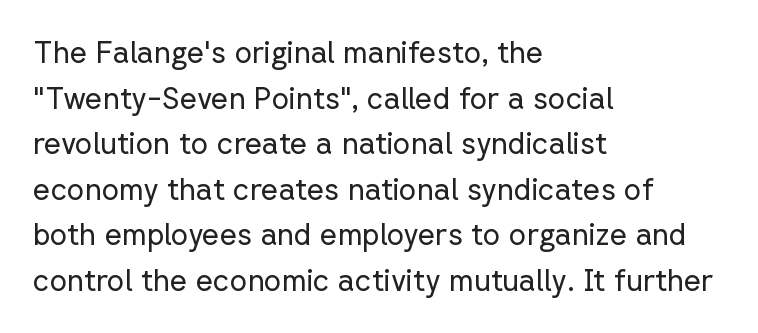
The image shows 30 px regular-weight sans-serif type, upright; set left-aligned, normal line spacing (1.52x), normal letter spacing, not underlined; low stroke contrast and a medium x-height.
